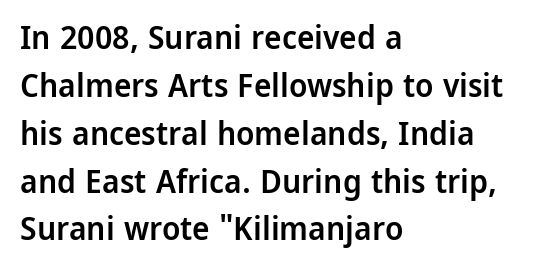
The image shows 33 px semibold sans-serif type, upright; set left-aligned, normal line spacing (1.45x), normal letter spacing, not underlined; low stroke contrast and a medium x-height.
